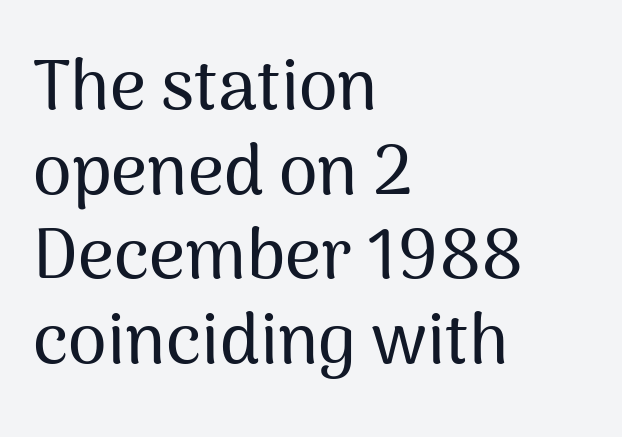
The image shows 70 px sans-serif type, upright; set left-aligned, line spacing 1.21x, normal letter spacing, not underlined; medium stroke contrast and a medium x-height.
